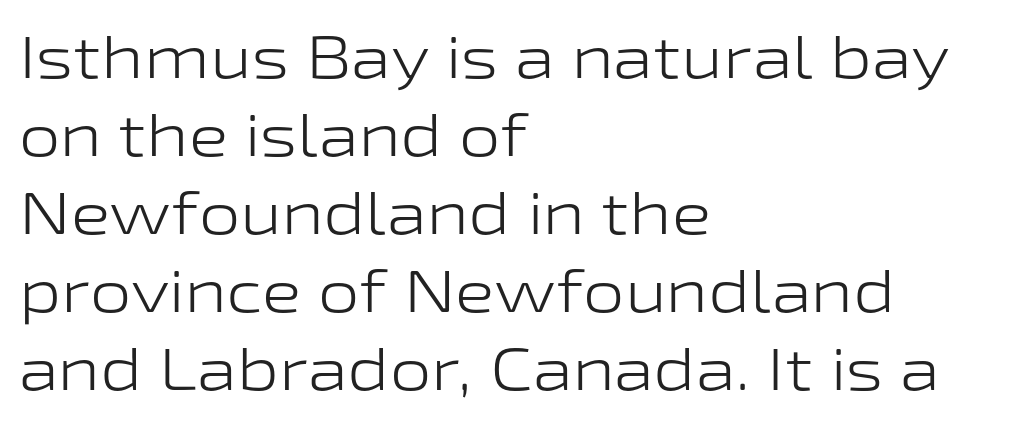
The image shows 59 px light, wide sans-serif type, upright; set left-aligned, normal line spacing (1.32x), normal letter spacing, not underlined; low stroke contrast and a medium x-height.
